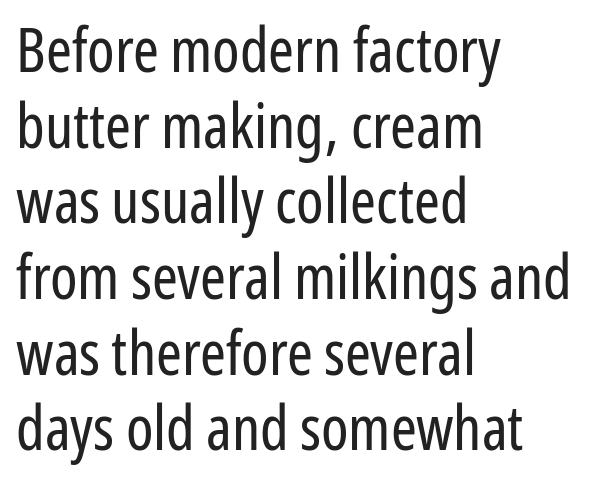
Q: Is the text bold? A: No.
Q: Is the text italic (slanted)? A: No, it is upright.
Q: Is the typeface a serif or a sans-serif typeface? A: Sans-serif.
Q: Is the text underlined? A: No.
Q: How is the paragraph aligned? A: Left-aligned.
Q: Is the spacing between letters normal or unusually wide? A: Normal.
Q: Width (condensed, normal, or wide)? A: Condensed.
Q: Stroke contrast? A: Low.
Q: x-height? A: Medium.
Q: Monospaced? A: No.
